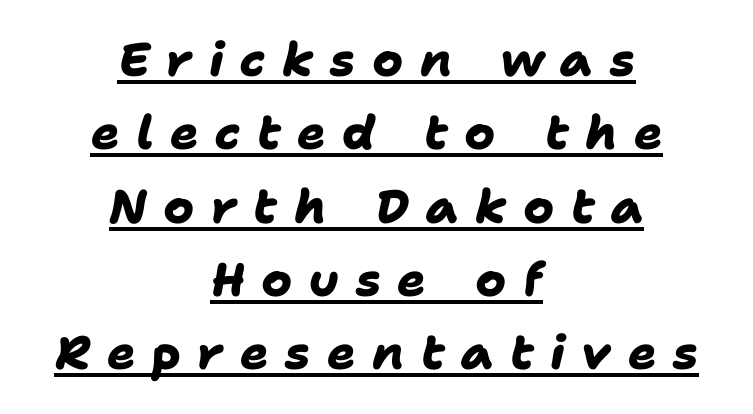
Q: Is the text bold? A: Yes.
Q: Is the typeface a serif or a sans-serif typeface? A: Sans-serif.
Q: Is the text underlined? A: Yes.
Q: How is the paragraph aligned? A: Centered.
Q: Is the spacing between letters normal or unusually wide? A: Unusually wide.
Q: Is the spacing between lines tight, normal or loose? A: Normal.
Q: Width (condensed, normal, or wide)? A: Normal.
Q: Stroke contrast? A: Low.
Q: x-height? A: Medium.
Q: Monospaced? A: No.
